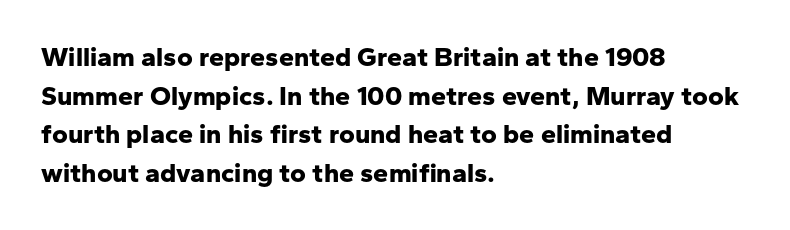
The image shows 27 px bold type, upright; set left-aligned, normal line spacing (1.43x), normal letter spacing, not underlined.
